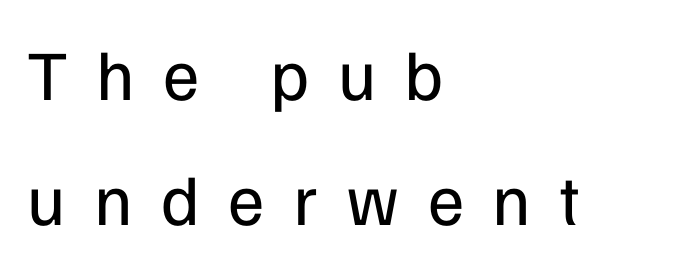
A typesetter would call this proportional, since set widths differ per character. This reads as an unemphasized weight, regular at the heaviest. Leftover space on each line is placed entirely after the last word. The area under the type is left untouched.
